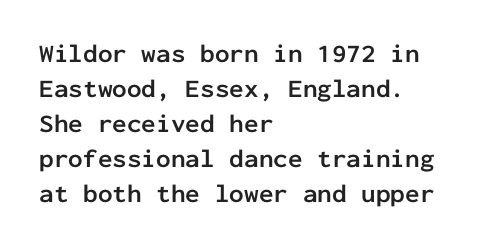
Spacing between characters is what you'd get straight out of the box. If you drew a line through each stem, it would be perfectly vertical. Which margin do the lines hug? The left one — the right edge is uneven. Leading: standard. Is the type bold? Yes — the strokes are clearly thick and heavy.
